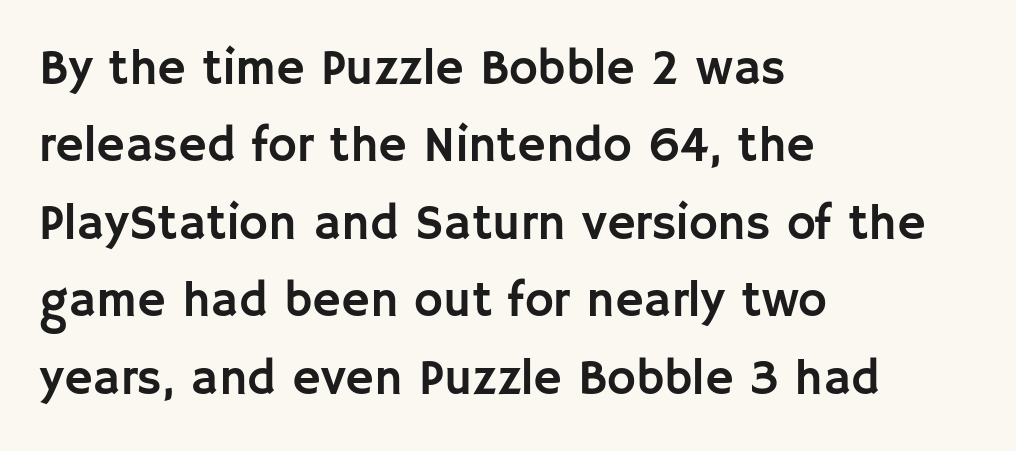
{"serif": "no", "italic": "no", "width": "normal", "stroke_contrast": "low", "x_height": "large", "monospaced": "no", "underline": "no", "align": "left", "line_spacing": "normal", "line_spacing_ratio": 1.58, "letter_spacing": "normal", "letter_spacing_em": 0.0, "glyph_px": 49}
